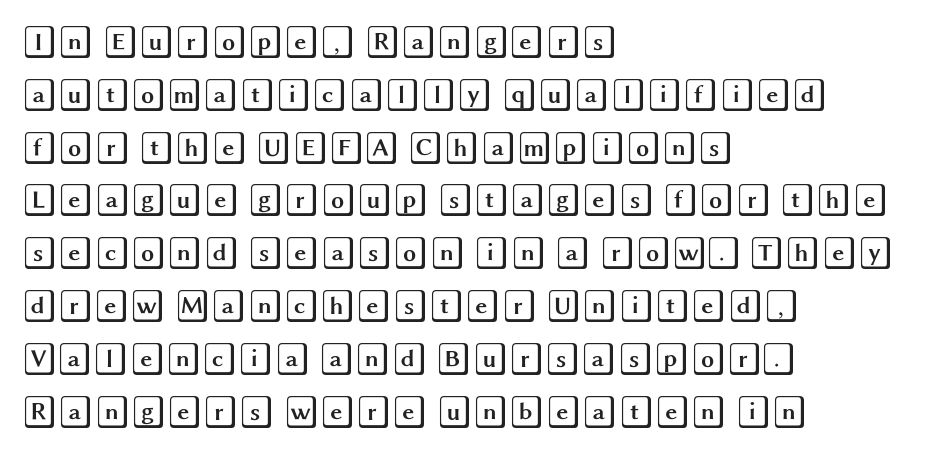
{"italic": "no", "width": "wide", "x_height": "large", "underline": "no", "align": "left", "line_spacing": "normal", "line_spacing_ratio": 1.6, "letter_spacing": "normal", "letter_spacing_em": 0.0, "glyph_px": 33}
